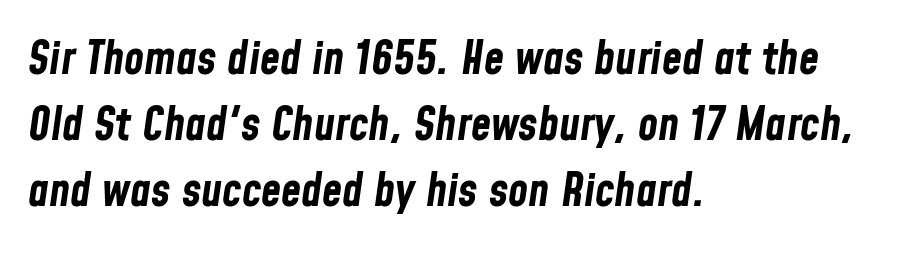
Q: Is the text bold? A: Yes.
Q: Is the text italic (slanted)? A: Yes, it leans right by about 8 degrees.
Q: Is the text underlined? A: No.
Q: How is the paragraph aligned? A: Left-aligned.
Q: Is the spacing between letters normal or unusually wide? A: Normal.
Q: Is the spacing between lines tight, normal or loose? A: Normal.
Q: Width (condensed, normal, or wide)? A: Condensed.
Q: Stroke contrast? A: Low.
Q: x-height? A: Medium.
Q: Monospaced? A: No.
